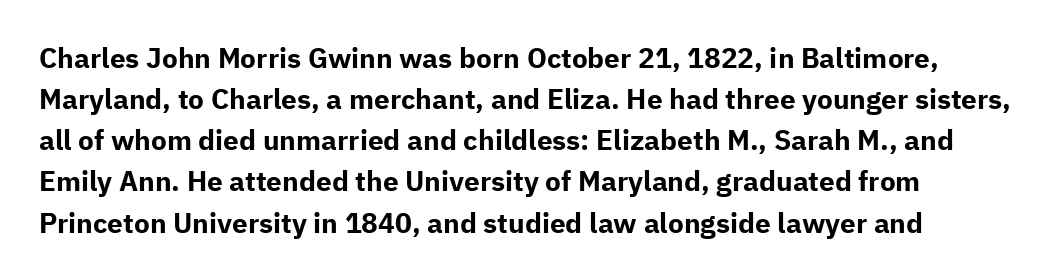
The image shows 28 px bold sans-serif type, upright; set left-aligned, normal line spacing (1.47x), normal letter spacing, not underlined; low stroke contrast and a medium x-height.
